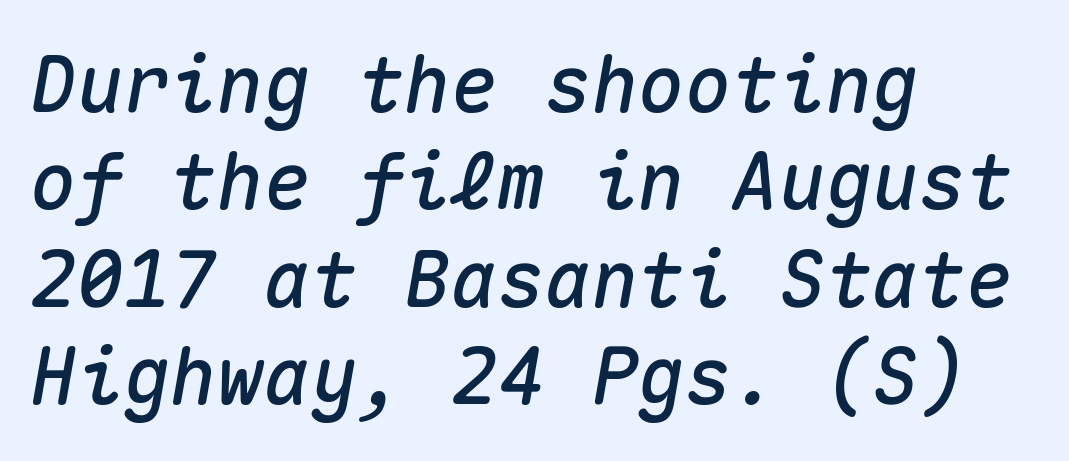
Looking at the ascenders, they clearly lean. Letter spacing: default. Letters rest on an invisible, unmarked baseline. Left-aligned paragraph, ragged on the right.
